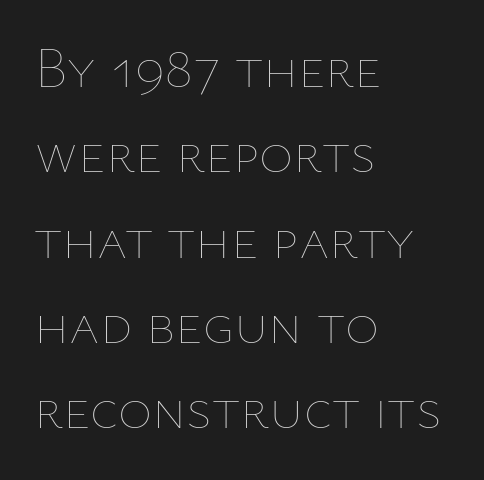
{"italic": "no", "bold": "no", "weight": "thin", "width": "normal", "stroke_contrast": "low", "x_height": "medium", "monospaced": "no", "underline": "no", "align": "left", "line_spacing": "normal", "line_spacing_ratio": 1.47, "letter_spacing": "normal", "letter_spacing_em": 0.0, "glyph_px": 58}
